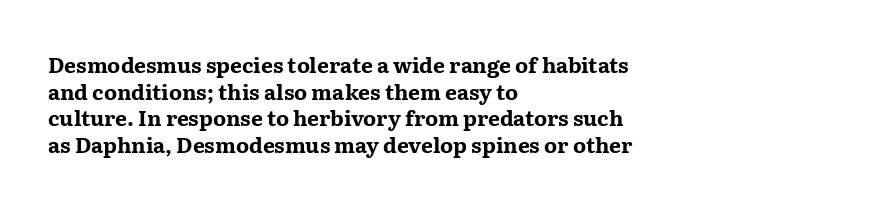
The image shows 21 px bold type, upright; set left-aligned, normal line spacing (1.27x), normal letter spacing, not underlined.
